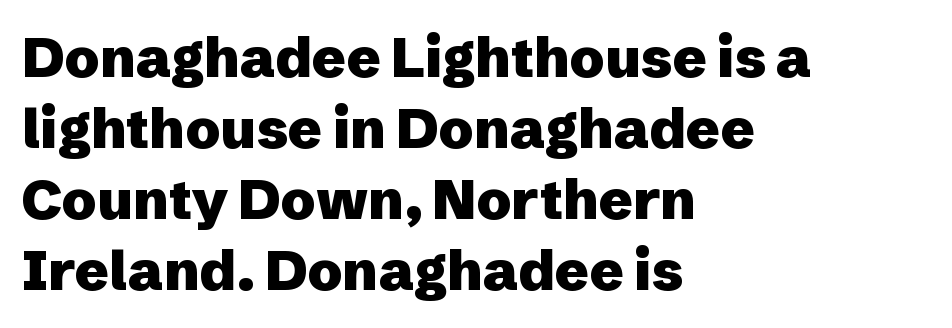
Q: Is the text bold? A: Yes.
Q: Is the text italic (slanted)? A: No, it is upright.
Q: Is the typeface a serif or a sans-serif typeface? A: Sans-serif.
Q: Is the text underlined? A: No.
Q: How is the paragraph aligned? A: Left-aligned.
Q: Is the spacing between letters normal or unusually wide? A: Normal.
Q: Is the spacing between lines tight, normal or loose? A: Normal.
Q: Width (condensed, normal, or wide)? A: Normal.
Q: Stroke contrast? A: Low.
Q: x-height? A: Medium.
Q: Monospaced? A: No.
